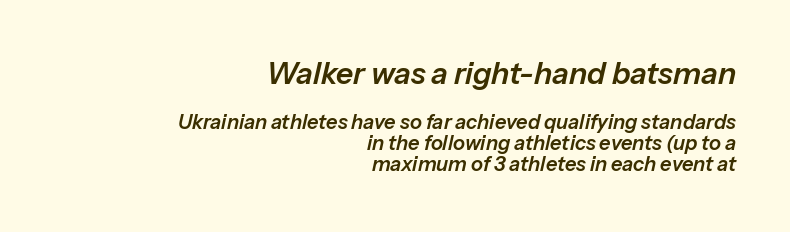
How would I describe the line gaps? Narrow and economical. Between one letter and the next there's only the usual sliver of space. The rendering applies a slant to the glyphs. Looks like regular typesetting: each glyph gets only the width it needs. Large over small — that's the arrangement of the two blocks here. Compared with a flush-left layout, this one pins lines to the opposite, right side.
